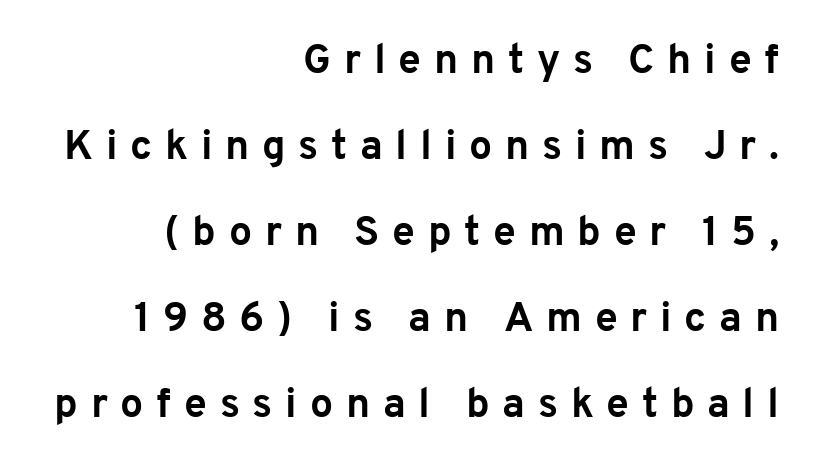
The lines are spread far apart with generous leading. This is roman type, the default non-slanted kind. Short note: letters widely spaced. The face used here is a sans, in the tradition of grotesques and geometrics. This sample has the flowing, uneven cadence of proportional lettering.
